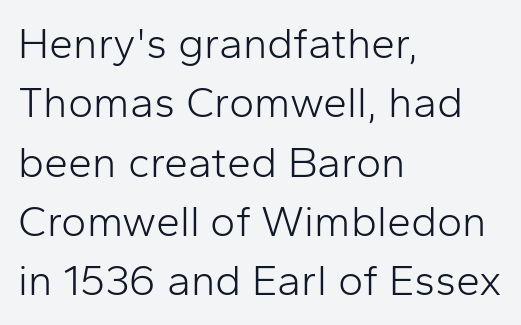
The image shows 43 px light sans-serif type, upright; set left-aligned, normal line spacing (1.38x), normal letter spacing, not underlined; low stroke contrast and a medium x-height.
